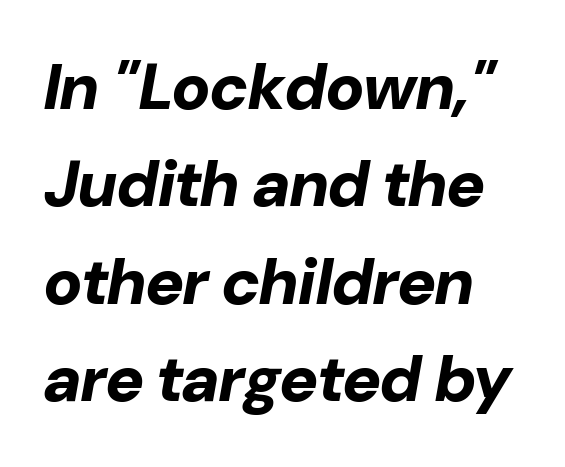
In terms of letterspacing, this is plain default setting. Just letters on the line, the space beneath them empty. Each letter keeps its own natural width here, so spacing adapts to shape. A typesetter would call this leading conventional body-copy spacing.
